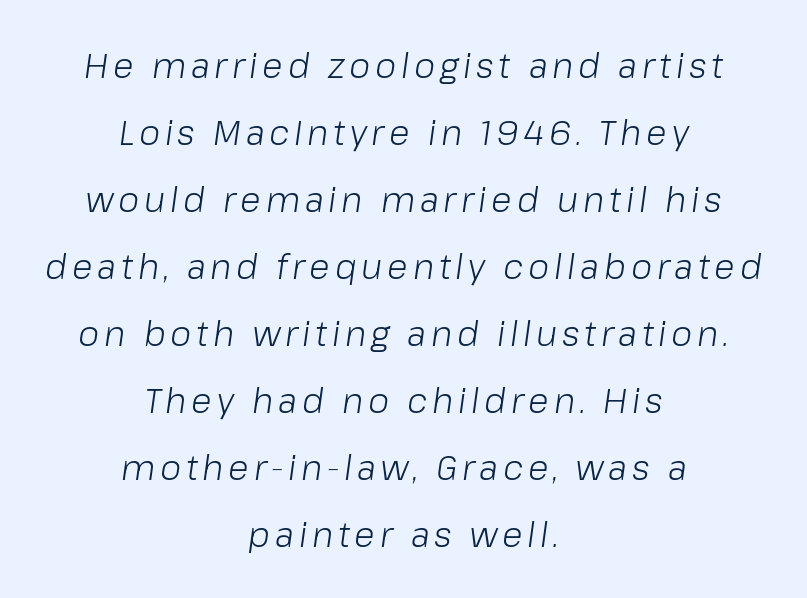
Q: Is the text bold? A: No.
Q: Is the text italic (slanted)? A: Yes, it leans right by about 8 degrees.
Q: Is the text underlined? A: No.
Q: How is the paragraph aligned? A: Centered.
Q: Is the spacing between lines tight, normal or loose? A: Loose.
Q: Width (condensed, normal, or wide)? A: Normal.
Q: Stroke contrast? A: Low.
Q: x-height? A: Medium.
Q: Monospaced? A: No.
